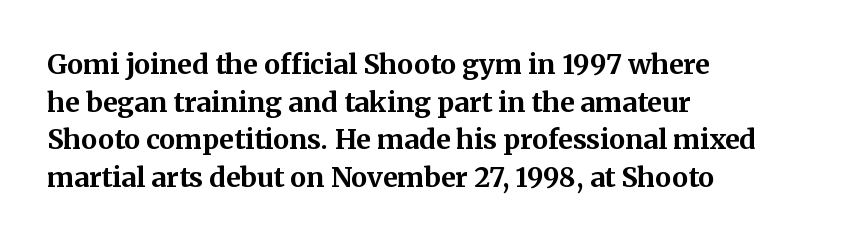
{"italic": "no", "bold": "yes", "underline": "no", "align": "left", "line_spacing": "normal", "line_spacing_ratio": 1.39, "letter_spacing": "normal", "letter_spacing_em": 0.0, "glyph_px": 27}
